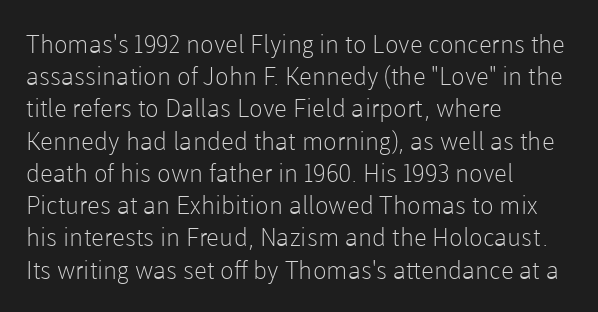
Q: Is the text bold? A: No.
Q: Is the text italic (slanted)? A: No, it is upright.
Q: Is the text underlined? A: No.
Q: How is the paragraph aligned? A: Left-aligned.
Q: Is the spacing between letters normal or unusually wide? A: Normal.
Q: Is the spacing between lines tight, normal or loose? A: Normal.
